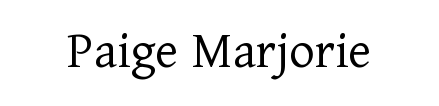
Letter spacing: default. Here the designer chose a conventional face with non-uniform glyph widths. The designer went with a serif here, giving each stem small feet. The gap between lines stays unmarked. The letters look calm and open, with moderate or lighter stems. Designer's note — italics off, roman on.
